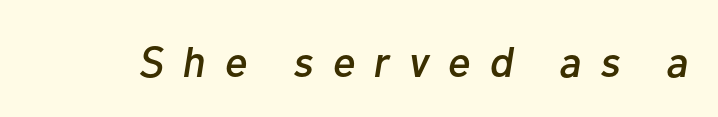
{"italic": "yes", "lean": "right", "slant_degrees": 10, "width": "normal", "stroke_contrast": "low", "x_height": "medium", "monospaced": "no", "underline": "no", "letter_spacing": "wide", "letter_spacing_em": 0.44, "glyph_px": 43}
